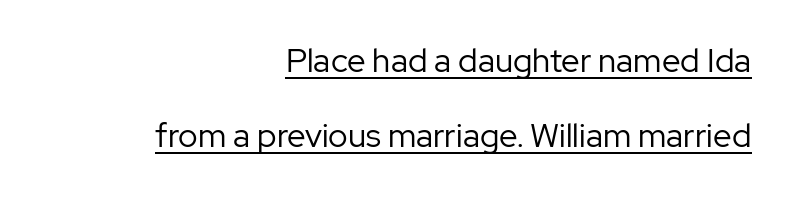
Q: Is the text bold? A: No.
Q: Is the text italic (slanted)? A: No, it is upright.
Q: Is the typeface a serif or a sans-serif typeface? A: Sans-serif.
Q: Is the text underlined? A: Yes.
Q: How is the paragraph aligned? A: Right-aligned.
Q: Is the spacing between letters normal or unusually wide? A: Normal.
Q: Is the spacing between lines tight, normal or loose? A: Loose.
Q: Width (condensed, normal, or wide)? A: Normal.
Q: Stroke contrast? A: Low.
Q: x-height? A: Medium.
Q: Monospaced? A: No.
